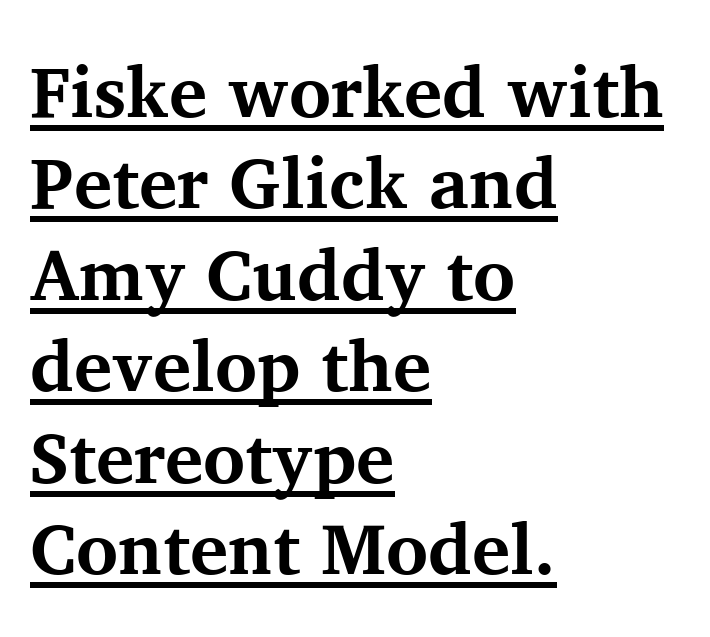
{"serif": "yes", "italic": "no", "bold": "yes", "weight": "bold", "width": "normal", "stroke_contrast": "medium", "x_height": "medium", "monospaced": "no", "underline": "yes", "align": "left", "line_spacing": "normal", "line_spacing_ratio": 1.27, "letter_spacing": "normal", "letter_spacing_em": 0.0, "glyph_px": 72}
